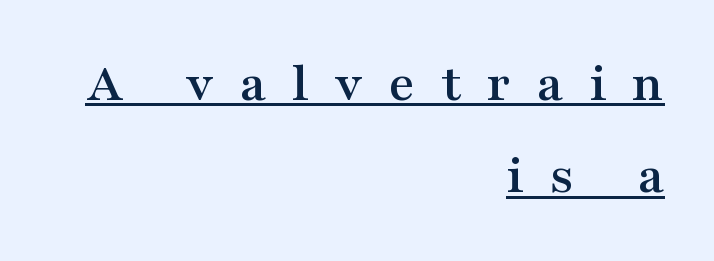
Q: Is the text italic (slanted)? A: No, it is upright.
Q: Is the typeface a serif or a sans-serif typeface? A: Serif.
Q: Is the text underlined? A: Yes.
Q: How is the paragraph aligned? A: Right-aligned.
Q: Is the spacing between letters normal or unusually wide? A: Unusually wide.
Q: Is the spacing between lines tight, normal or loose? A: Normal.
Q: Width (condensed, normal, or wide)? A: Wide.
Q: Stroke contrast? A: Medium.
Q: x-height? A: Medium.
Q: Monospaced? A: No.
